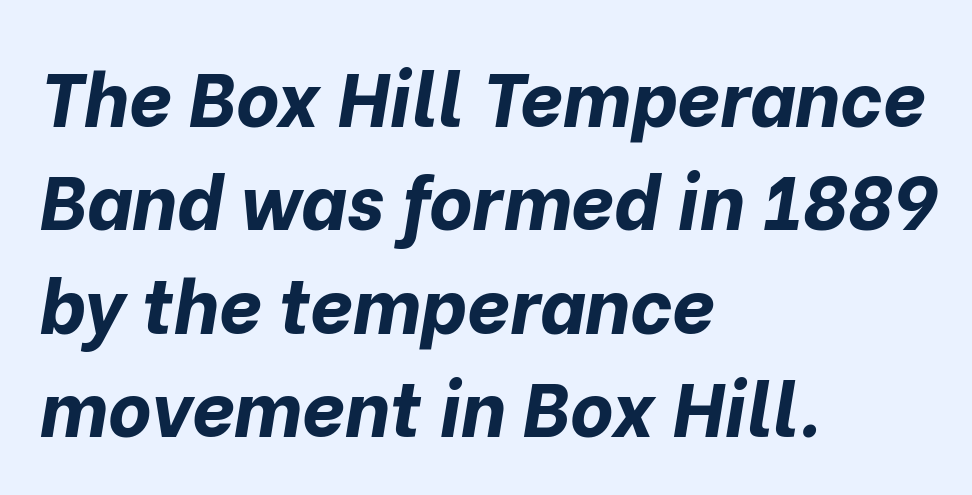
Q: Is the text bold? A: Yes.
Q: Is the text italic (slanted)? A: Yes, it leans right by about 10 degrees.
Q: Is the text underlined? A: No.
Q: How is the paragraph aligned? A: Left-aligned.
Q: Is the spacing between letters normal or unusually wide? A: Normal.
Q: Is the spacing between lines tight, normal or loose? A: Normal.
Q: Width (condensed, normal, or wide)? A: Normal.
Q: Stroke contrast? A: Low.
Q: x-height? A: Medium.
Q: Monospaced? A: No.
